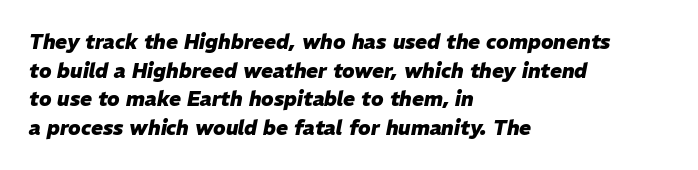
{"italic": "yes", "lean": "right", "slant_degrees": 11, "bold": "yes", "underline": "no", "align": "left", "line_spacing": "normal", "line_spacing_ratio": 1.43, "letter_spacing": "normal", "letter_spacing_em": 0.0, "glyph_px": 20}
